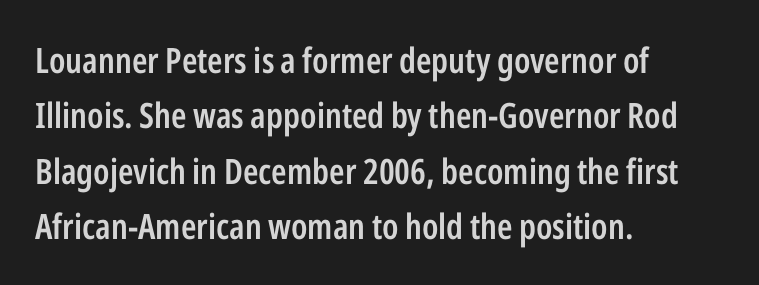
The strip under each line holds only bare page. Short and long lines alike share a common starting point at left. The rendering uses natural spacing where letterforms have individual widths. Every stem runs plumb, perpendicular to the baseline. Default kerning and tracking; the words read as compact shapes.
